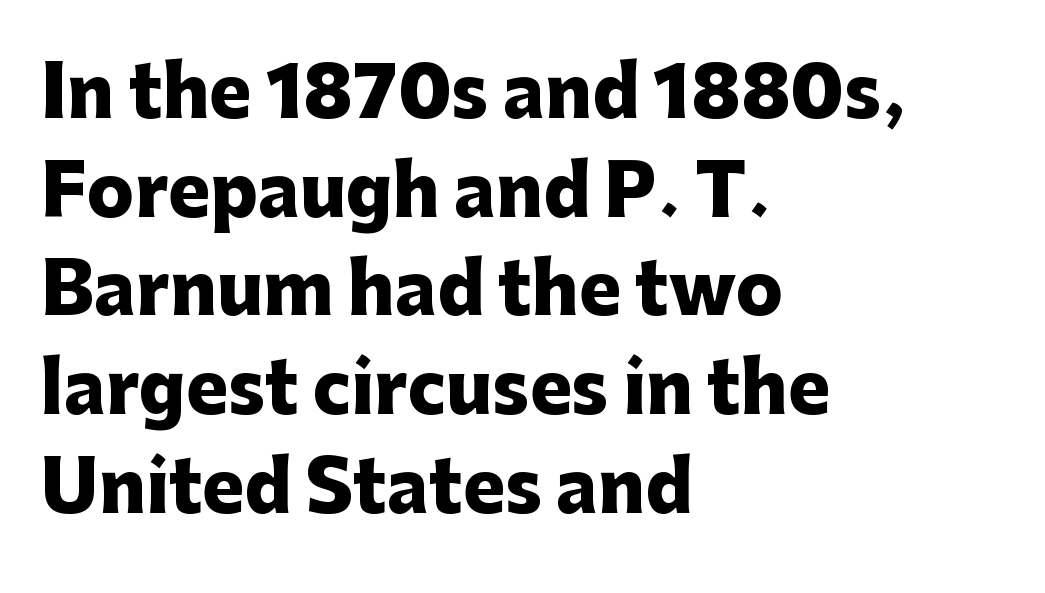
{"serif": "no", "italic": "no", "bold": "yes", "weight": "heavy", "width": "normal", "stroke_contrast": "low", "x_height": "medium", "monospaced": "no", "underline": "no", "align": "left", "line_spacing": "normal", "line_spacing_ratio": 1.41, "letter_spacing": "normal", "letter_spacing_em": 0.0, "glyph_px": 70}
